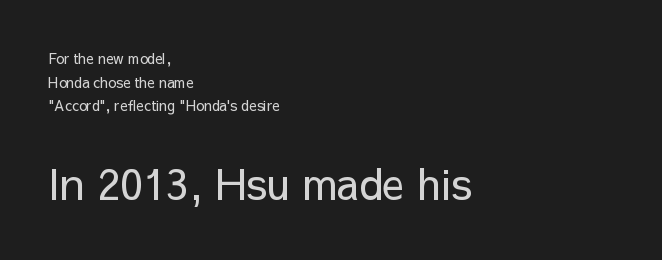
The image shows 42 px regular-weight sans-serif type, upright; set left-aligned, normal line spacing (1.69x), normal letter spacing, not underlined; the second (bottom) block is 3.0x larger; low stroke contrast and a medium x-height.
